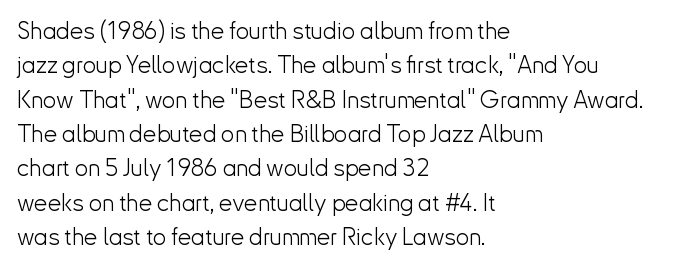
The image shows 24 px text type, upright; set left-aligned, normal line spacing (1.43x), normal letter spacing, not underlined.
